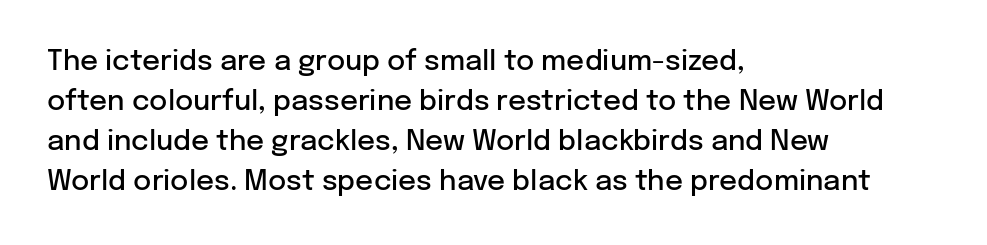
The image shows 28 px semibold sans-serif type, upright; set left-aligned, normal line spacing (1.43x), normal letter spacing, not underlined; low stroke contrast and a medium x-height.
